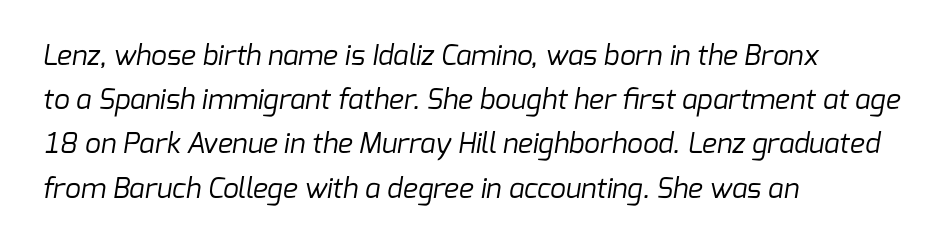
Ink coverage per letter is moderate at most. Unlike a traditional serif, this face leaves its strokes unadorned. Spacing verdict: proportional, widths tailored to each character. Rows of type keep a routine distance in the vertical direction. Words appear dense and cohesive because spacing is normal. Quick note: underline off.
